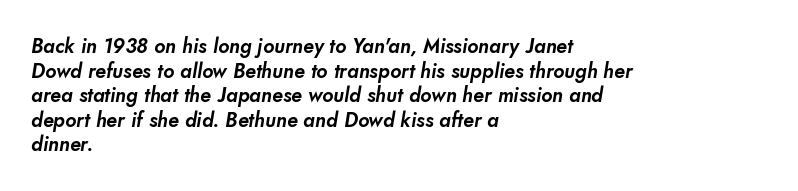
Q: Is the text underlined? A: No.
Q: How is the paragraph aligned? A: Left-aligned.
Q: Is the spacing between letters normal or unusually wide? A: Normal.
